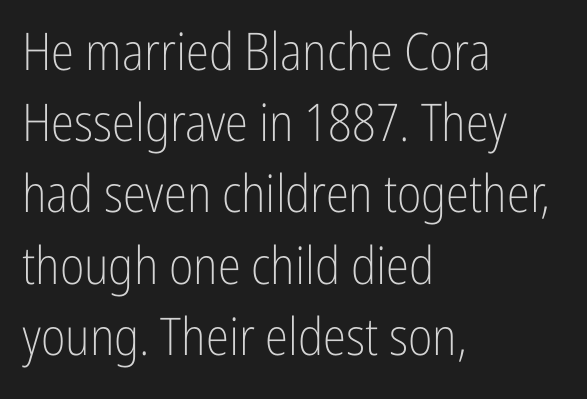
The block of text has a typical density, with ordinary space between rows. Serif or sans? Sans — the stroke terminals are bare. The axis of the letterforms is exactly vertical. Left-aligned paragraph, ragged on the right. Do the characters align in a grid? No, the font is proportional.
